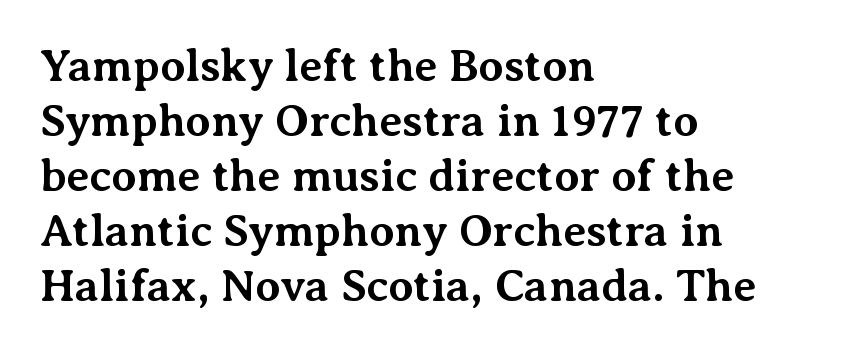
The image shows 45 px bold serif type, upright; set left-aligned, line spacing 1.22x, normal letter spacing, not underlined; medium stroke contrast and a medium x-height.
